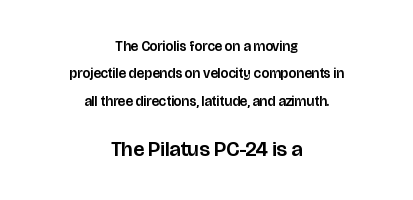
{"italic": "no", "underline": "no", "align": "center", "line_spacing": "loose", "line_spacing_ratio": 1.96, "letter_spacing": "normal", "letter_spacing_em": 0.0, "larger_block": "second", "size_ratio": 1.5, "glyph_px": 21}
